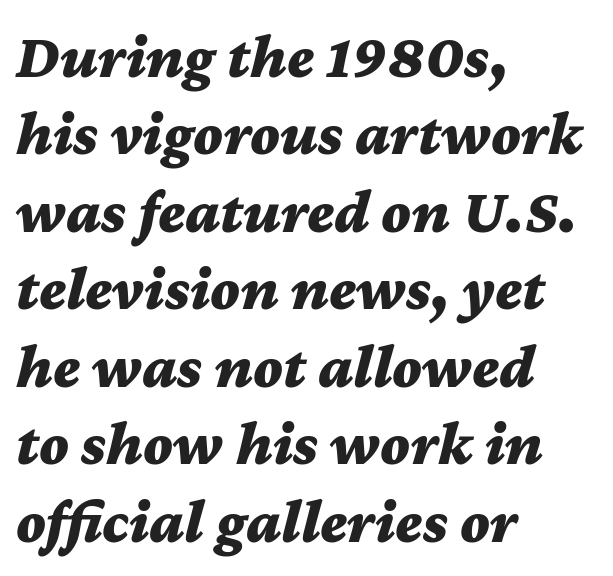
Q: Is the text bold? A: Yes.
Q: Is the text italic (slanted)? A: Yes, it leans right by about 12 degrees.
Q: Is the text underlined? A: No.
Q: How is the paragraph aligned? A: Left-aligned.
Q: Is the spacing between letters normal or unusually wide? A: Normal.
Q: Is the spacing between lines tight, normal or loose? A: Normal.
Q: Width (condensed, normal, or wide)? A: Wide.
Q: Stroke contrast? A: Medium.
Q: x-height? A: Medium.
Q: Monospaced? A: No.
